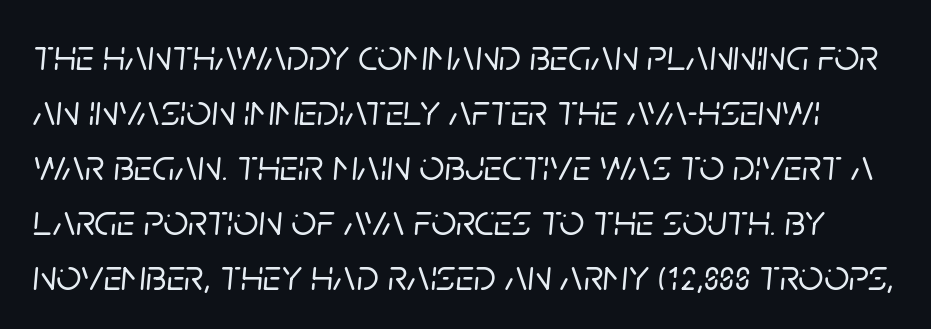
{"italic": "yes", "lean": "right", "slant_degrees": 5, "width": "normal", "stroke_contrast": "low", "x_height": "large", "monospaced": "no", "underline": "no", "line_spacing": "normal", "line_spacing_ratio": 1.25, "letter_spacing": "normal", "letter_spacing_em": 0.0, "glyph_px": 44}
